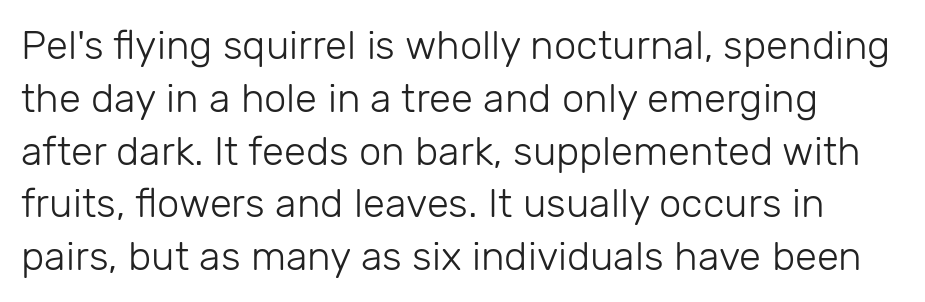
Posture: straight, roman, zero tilt. In terms of letterform style, serifs are entirely absent. A typesetter would call this proportional, since set widths differ per character. The rendering keeps characters at their native spacing.
